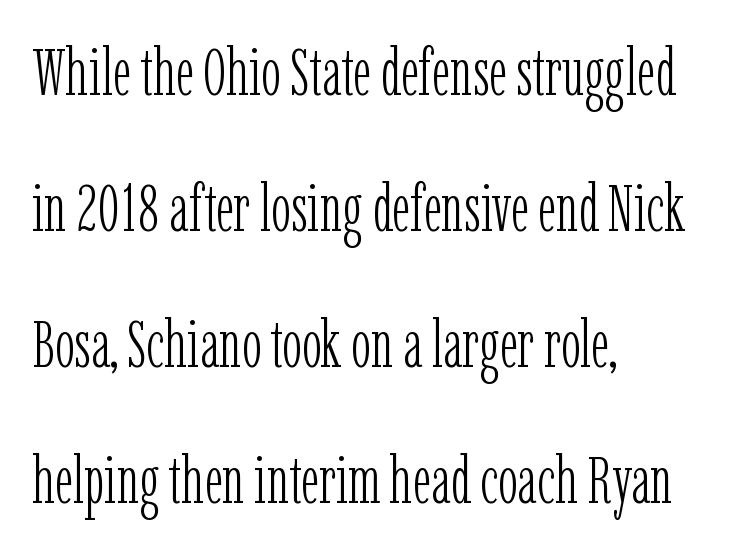
{"serif": "yes", "italic": "no", "bold": "no", "weight": "light", "width": "condensed", "stroke_contrast": "low", "x_height": "medium", "monospaced": "no", "underline": "no", "align": "left", "line_spacing": "loose", "line_spacing_ratio": 2.06, "letter_spacing": "normal", "letter_spacing_em": 0.0, "glyph_px": 66}
